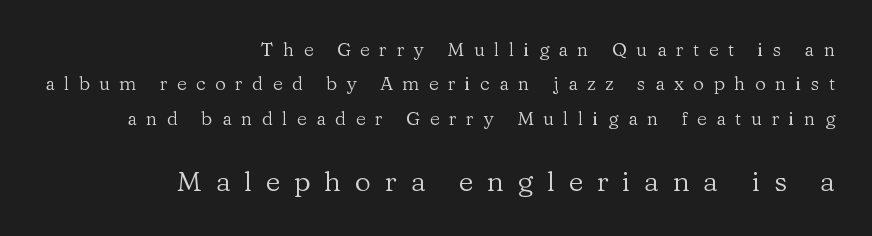
{"serif": "yes", "italic": "no", "bold": "no", "weight": "regular", "width": "normal", "stroke_contrast": "low", "x_height": "medium", "monospaced": "no", "underline": "no", "align": "right", "line_spacing_ratio": 1.81, "letter_spacing": "wide", "letter_spacing_em": 0.49, "larger_block": "second", "size_ratio": 1.47, "glyph_px": 28}
